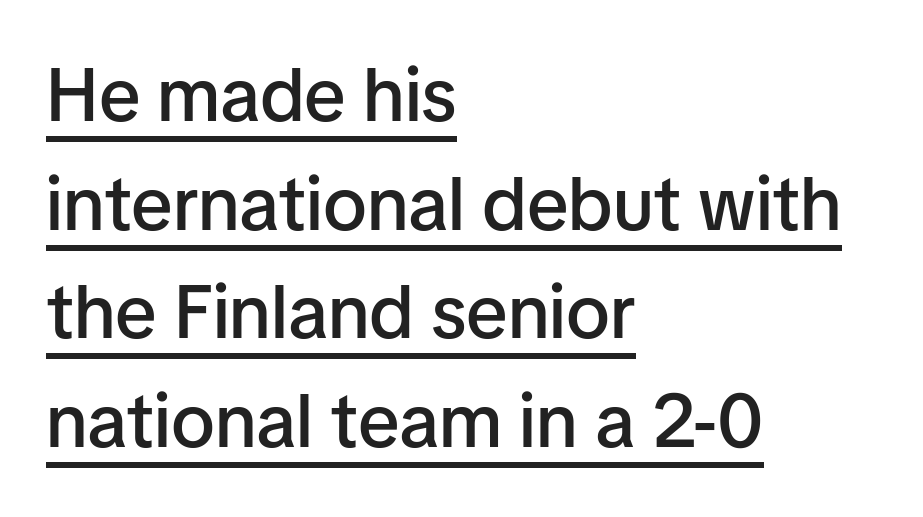
Which margin do the lines hug? The left one — the right edge is uneven. The face used here is proportionally spaced, like ordinary book or web type. Nobody touched the tracking dial on this one. Like a heading marked for emphasis, these lines bear an underscore. The vertical gap from one line to the next is medium. In terms of weight, the rendering is demibold, just under bold.
